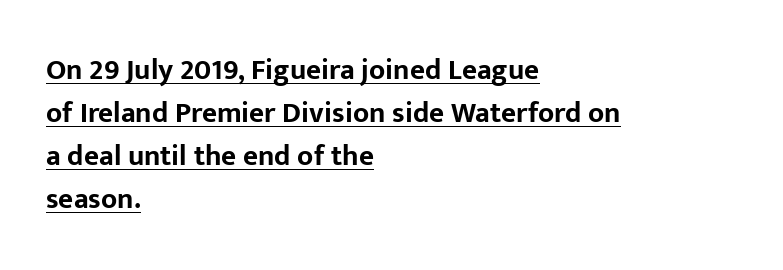
The image shows 29 px bold sans-serif type, upright; set left-aligned, normal line spacing (1.48x), normal letter spacing, underlined; low stroke contrast and a medium x-height.
